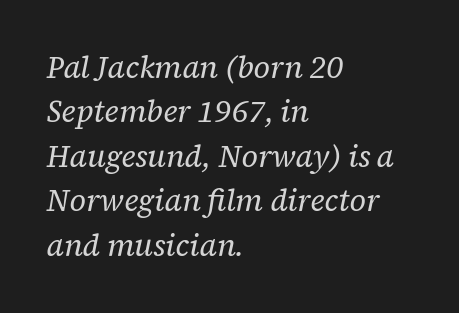
Q: Is the text bold? A: No.
Q: Is the text italic (slanted)? A: Yes, it leans right by about 12 degrees.
Q: Is the typeface a serif or a sans-serif typeface? A: Serif.
Q: Is the text underlined? A: No.
Q: How is the paragraph aligned? A: Left-aligned.
Q: Is the spacing between letters normal or unusually wide? A: Normal.
Q: Is the spacing between lines tight, normal or loose? A: Normal.
Q: Width (condensed, normal, or wide)? A: Normal.
Q: Stroke contrast? A: Low.
Q: x-height? A: Medium.
Q: Monospaced? A: No.
